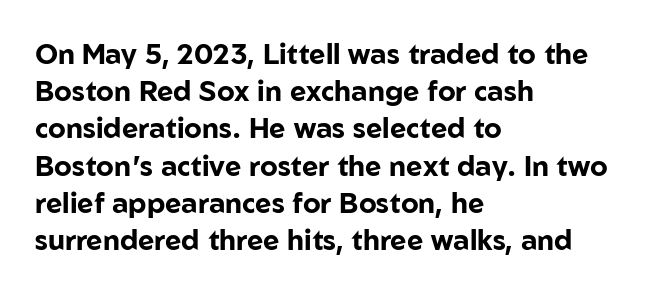
{"serif": "no", "italic": "no", "bold": "yes", "weight": "bold", "width": "normal", "stroke_contrast": "low", "x_height": "medium", "monospaced": "no", "underline": "no", "align": "left", "line_spacing": "normal", "line_spacing_ratio": 1.33, "letter_spacing": "normal", "letter_spacing_em": 0.0, "glyph_px": 28}
